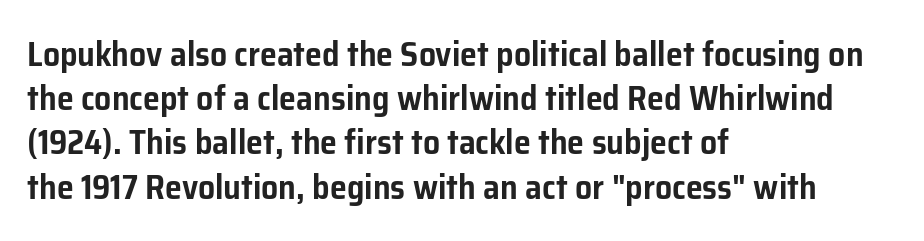
Q: Is the text italic (slanted)? A: No, it is upright.
Q: Is the typeface a serif or a sans-serif typeface? A: Sans-serif.
Q: Is the text underlined? A: No.
Q: How is the paragraph aligned? A: Left-aligned.
Q: Is the spacing between letters normal or unusually wide? A: Normal.
Q: Is the spacing between lines tight, normal or loose? A: Normal.
Q: Width (condensed, normal, or wide)? A: Normal.
Q: Stroke contrast? A: Low.
Q: x-height? A: Medium.
Q: Monospaced? A: No.
